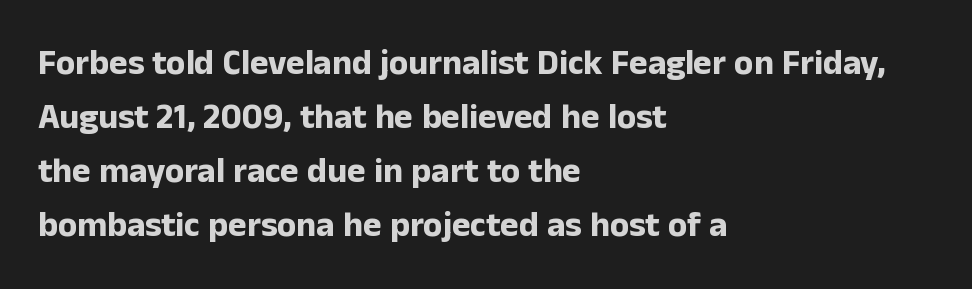
If you drew a line through each stem, it would be perfectly vertical. Character widths vary here, with narrow letters taking less room than wide ones. Students, this is bold: see how much ink each stroke carries. Line starts are locked; line ends wander. The baseline area is clear.
